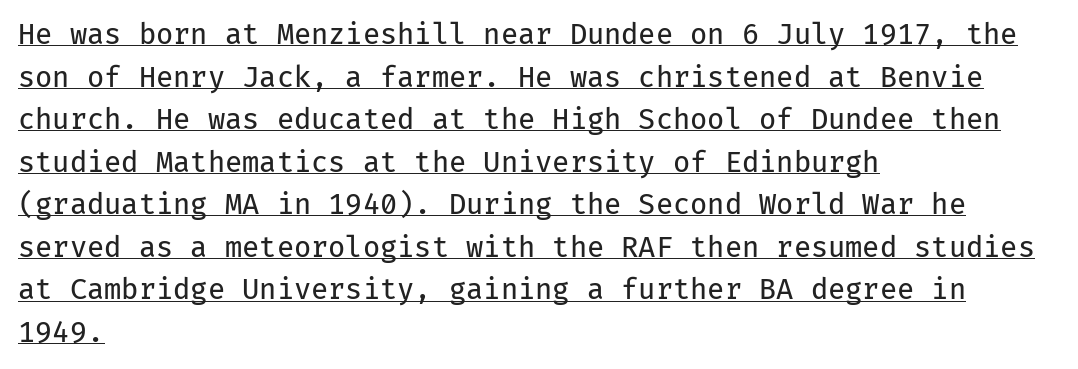
{"serif": "no", "italic": "no", "bold": "no", "weight": "regular", "width": "normal", "stroke_contrast": "low", "x_height": "medium", "monospaced": "yes", "underline": "yes", "align": "left", "line_spacing": "normal", "line_spacing_ratio": 1.52, "letter_spacing": "normal", "letter_spacing_em": 0.0, "glyph_px": 28}
